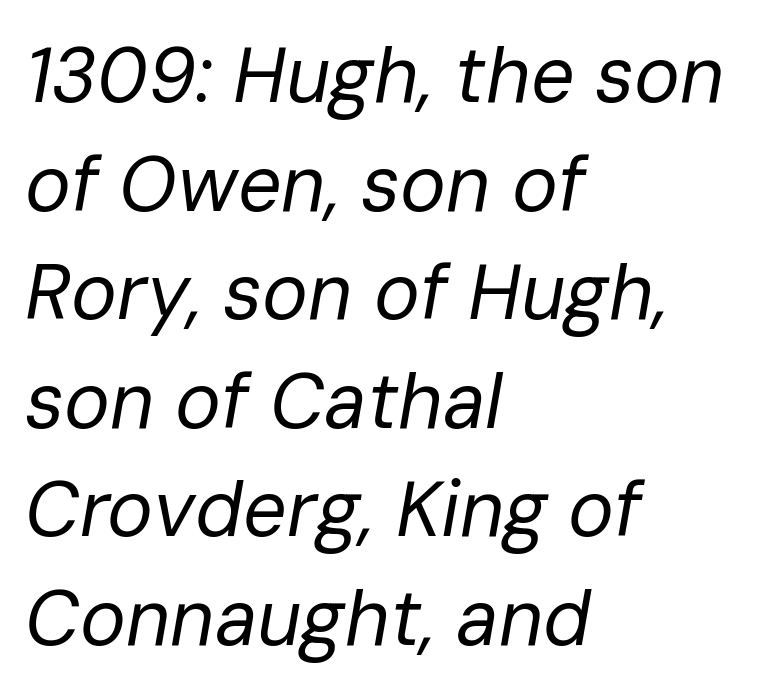
Q: Is the text bold? A: No.
Q: Is the text italic (slanted)? A: Yes, it leans right by about 10 degrees.
Q: Is the text underlined? A: No.
Q: How is the paragraph aligned? A: Left-aligned.
Q: Is the spacing between letters normal or unusually wide? A: Normal.
Q: Is the spacing between lines tight, normal or loose? A: Normal.
Q: Width (condensed, normal, or wide)? A: Normal.
Q: Stroke contrast? A: Low.
Q: x-height? A: Medium.
Q: Monospaced? A: No.
